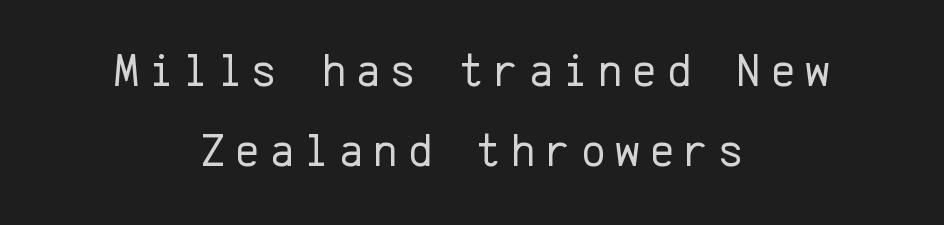
The image shows 47 px regular-weight sans-serif type, upright, monospaced; set centered, line spacing 1.71x, unusually wide letter spacing (+0.21 em), not underlined; low stroke contrast and a medium x-height.
